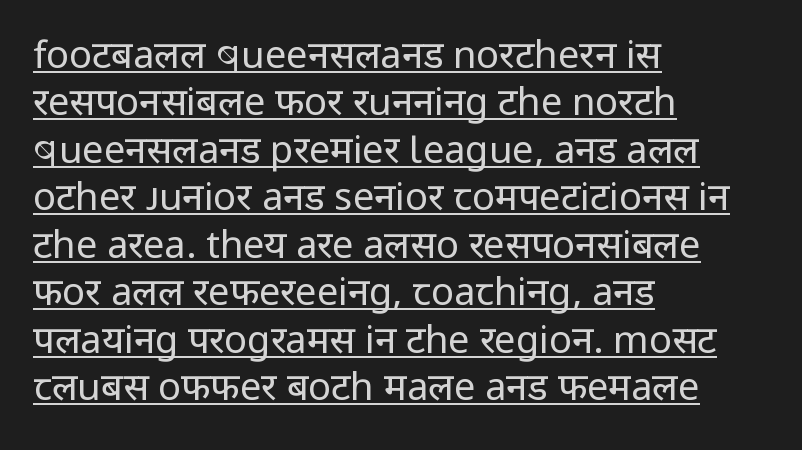
The image shows 38 px regular-weight sans-serif type, upright; set left-aligned, normal line spacing (1.25x), normal letter spacing, underlined; low stroke contrast and a medium x-height.
